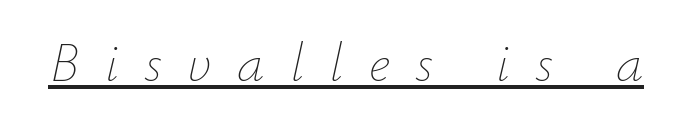
The whole block is typeset with a tilt. Is the stroke heavy? The answer is a plain regular-or-lighter. The line texture is sparse and dotted thanks to wide tracking. A typographer would call this underscored text. A typesetter would call this proportional, since set widths differ per character.
